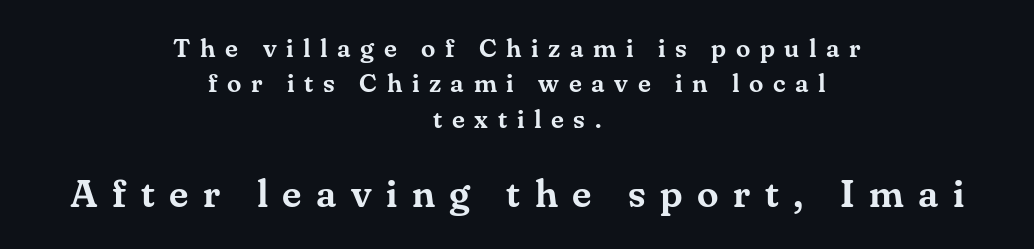
Q: Is the text italic (slanted)? A: No, it is upright.
Q: Is the typeface a serif or a sans-serif typeface? A: Serif.
Q: Is the text underlined? A: No.
Q: How is the paragraph aligned? A: Centered.
Q: Is the spacing between letters normal or unusually wide? A: Unusually wide.
Q: Is the spacing between lines tight, normal or loose? A: Normal.
Q: Which block of text is set in a larger size, the first (top) or the second (bottom)? A: The second (bottom) one.
Q: Width (condensed, normal, or wide)? A: Normal.
Q: Stroke contrast? A: Medium.
Q: x-height? A: Small.
Q: Monospaced? A: No.
